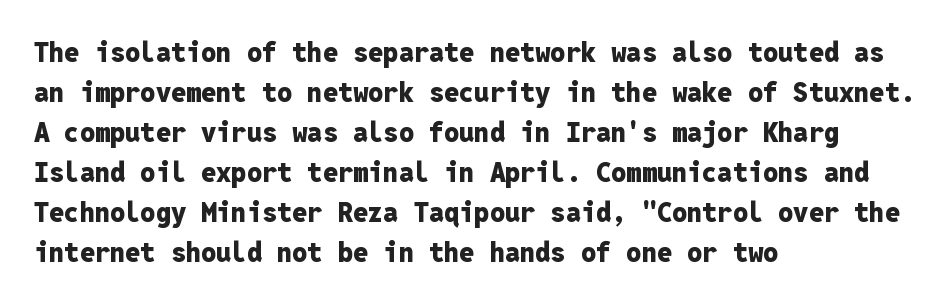
The image shows 27 px bold type, upright; set left-aligned, normal line spacing (1.48x), normal letter spacing, not underlined.
